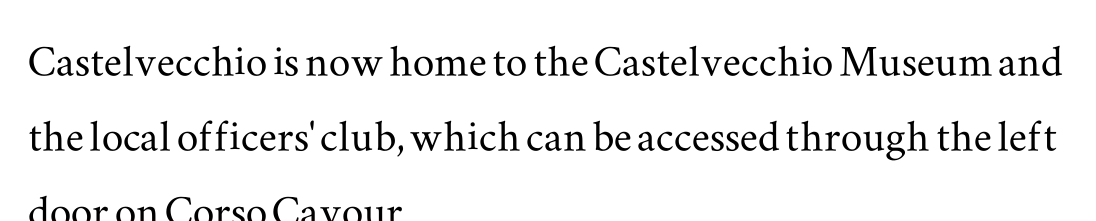
The image shows 54 px wide serif type, upright; set left-aligned, normal line spacing (1.39x), normal letter spacing, not underlined; medium stroke contrast and a small x-height.
